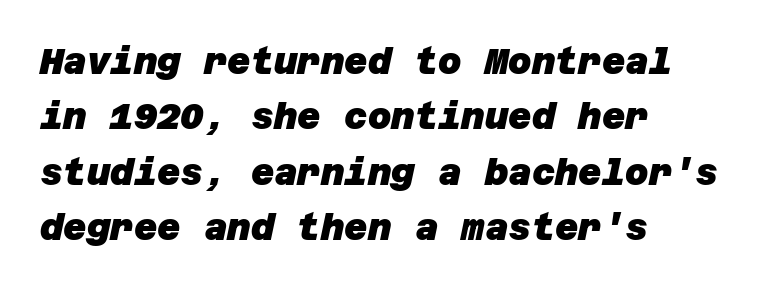
Q: Is the text bold? A: Yes.
Q: Is the typeface a serif or a sans-serif typeface? A: Sans-serif.
Q: Is the text underlined? A: No.
Q: How is the paragraph aligned? A: Left-aligned.
Q: Is the spacing between letters normal or unusually wide? A: Normal.
Q: Is the spacing between lines tight, normal or loose? A: Normal.
Q: Width (condensed, normal, or wide)? A: Normal.
Q: Stroke contrast? A: Low.
Q: x-height? A: Large.
